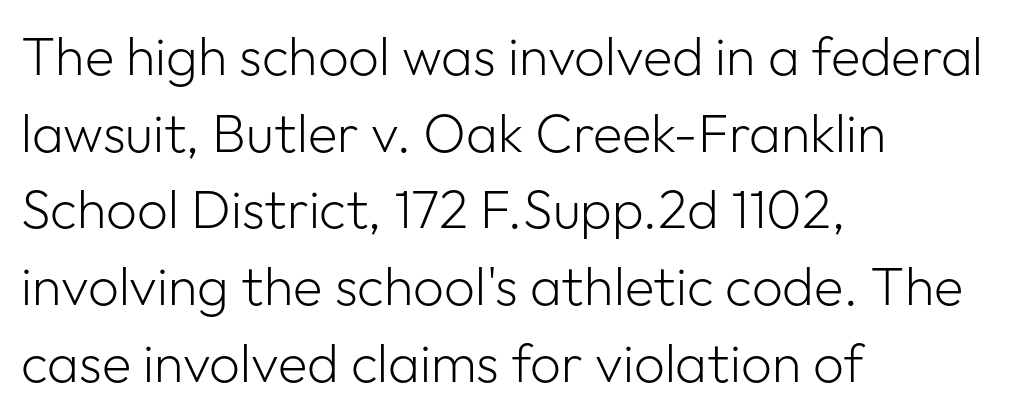
Q: Is the text bold? A: No.
Q: Is the text italic (slanted)? A: No, it is upright.
Q: Is the typeface a serif or a sans-serif typeface? A: Sans-serif.
Q: Is the text underlined? A: No.
Q: How is the paragraph aligned? A: Left-aligned.
Q: Is the spacing between letters normal or unusually wide? A: Normal.
Q: Is the spacing between lines tight, normal or loose? A: Normal.
Q: Width (condensed, normal, or wide)? A: Normal.
Q: Stroke contrast? A: Low.
Q: x-height? A: Medium.
Q: Monospaced? A: No.
